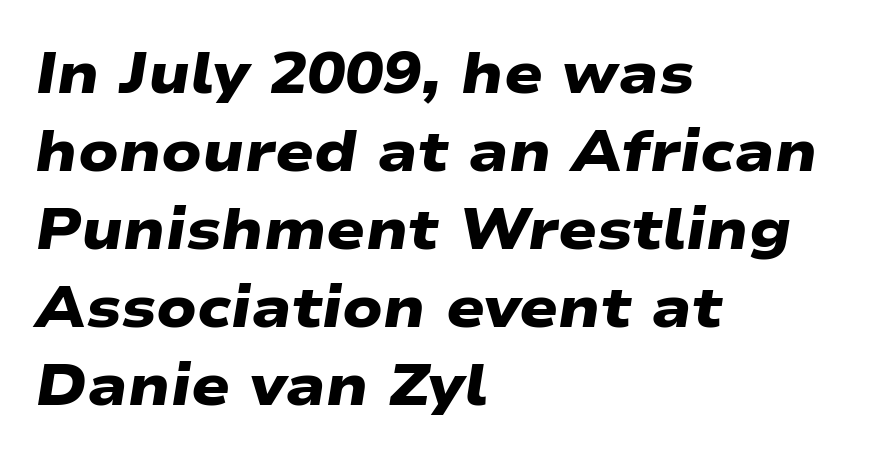
Here the designer chose a conventional face with non-uniform glyph widths. Line starts are locked; line ends wander. Spacing between characters is what you'd get straight out of the box. Strong, thick strokes mark this as bold type. The rendering shows plain stroke endings on the letterforms — a sans-serif design. The space between consecutive lines is moderate.
